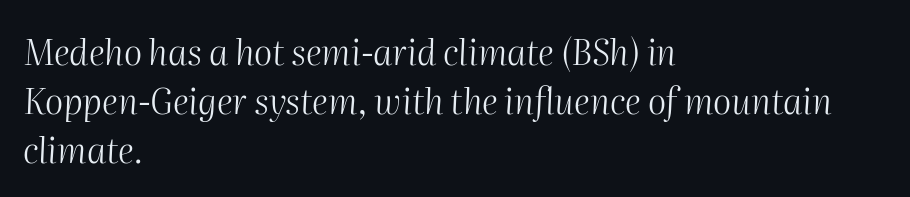
The image shows 35 px light type, italic (leaning right); set left-aligned, normal line spacing (1.4x), normal letter spacing, not underlined; medium stroke contrast and a medium x-height.
